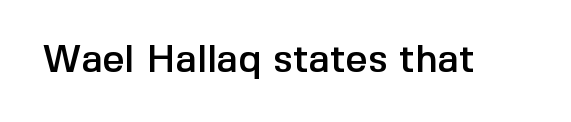
Clear beneath every line of the passage. It's the straight-up-and-down kind of type. You could not count columns in this text — the font is proportionally spaced. The type family on display is of the sans-serif kind. Words appear dense and cohesive because spacing is normal.
